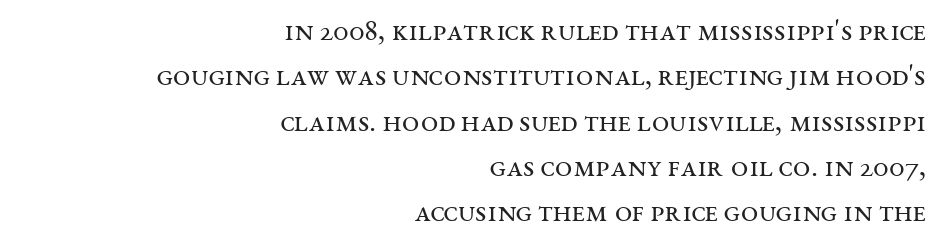
{"serif": "yes", "italic": "no", "bold": "no", "weight": "regular", "width": "wide", "stroke_contrast": "medium", "x_height": "large", "monospaced": "no", "underline": "no", "align": "right", "line_spacing": "normal", "line_spacing_ratio": 1.46, "letter_spacing": "normal", "letter_spacing_em": 0.0, "glyph_px": 31}
